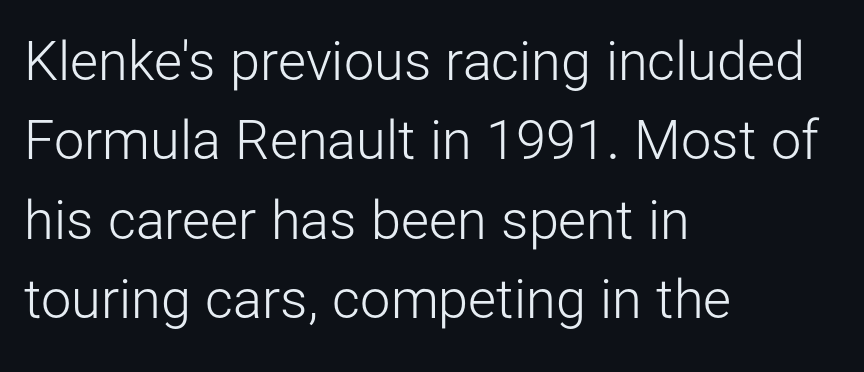
The image shows 54 px light sans-serif type, upright; set left-aligned, normal line spacing (1.47x), normal letter spacing, not underlined; low stroke contrast and a medium x-height.
